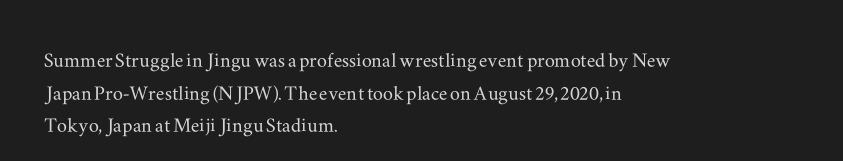
The tracking reads as untouched default to a designer's eye. Has an underline been added? It has not. Where is the straight margin? On the left. A typesetter would call this leading conventional body-copy spacing.
